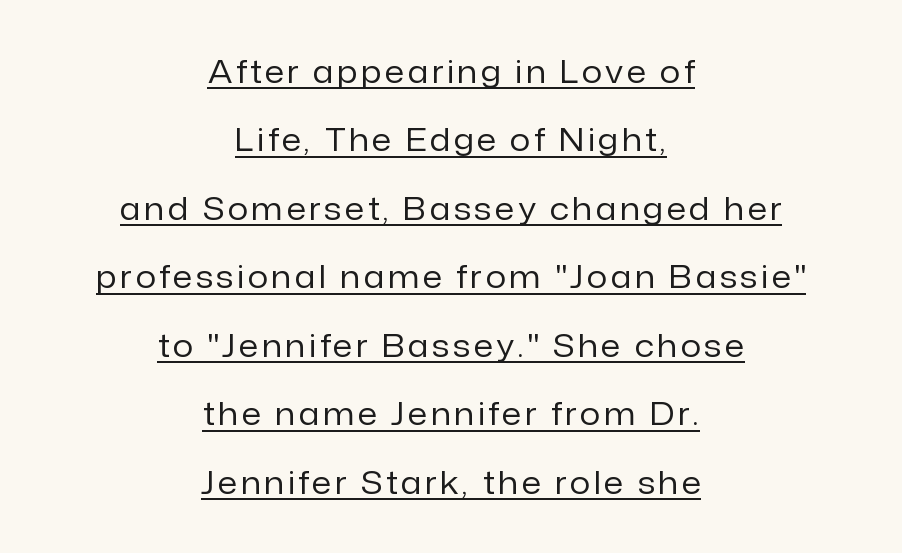
{"serif": "no", "italic": "no", "bold": "no", "weight": "regular", "width": "normal", "stroke_contrast": "low", "x_height": "medium", "monospaced": "no", "underline": "yes", "align": "center", "line_spacing": "loose", "line_spacing_ratio": 2.14, "glyph_px": 32}
